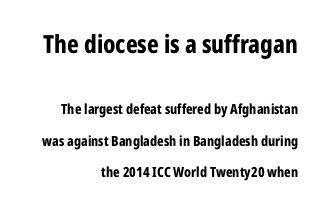
Two sizes are in play, and the larger belongs to the first block. Notice how the stems are strictly vertical — no italics here. These lines keep a tight, regular rhythm from letter to letter. Leading is clearly above the norm, producing a sparse column. Weight: bold. The rag falls on the left side of this text block.
